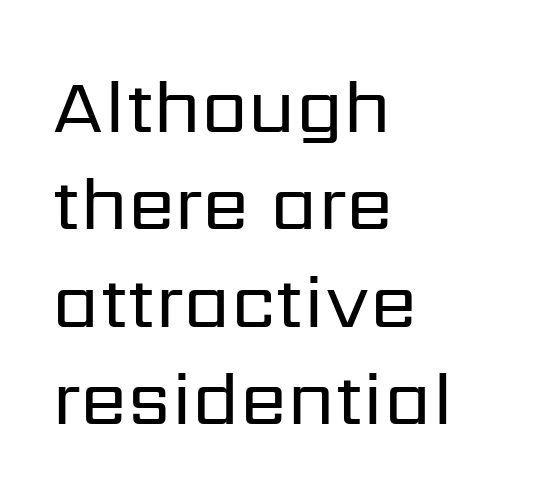
This rendering employs a face without finishing strokes, i.e., a sans-serif. The zone under the glyphs is completely vacant. The typesetter chose a ragged-right arrangement here. Stems and bowls with no extra thickness — not bold. The passage shown is typed in a proportional face where columns would drift. A roman cut, with each character standing at attention.
